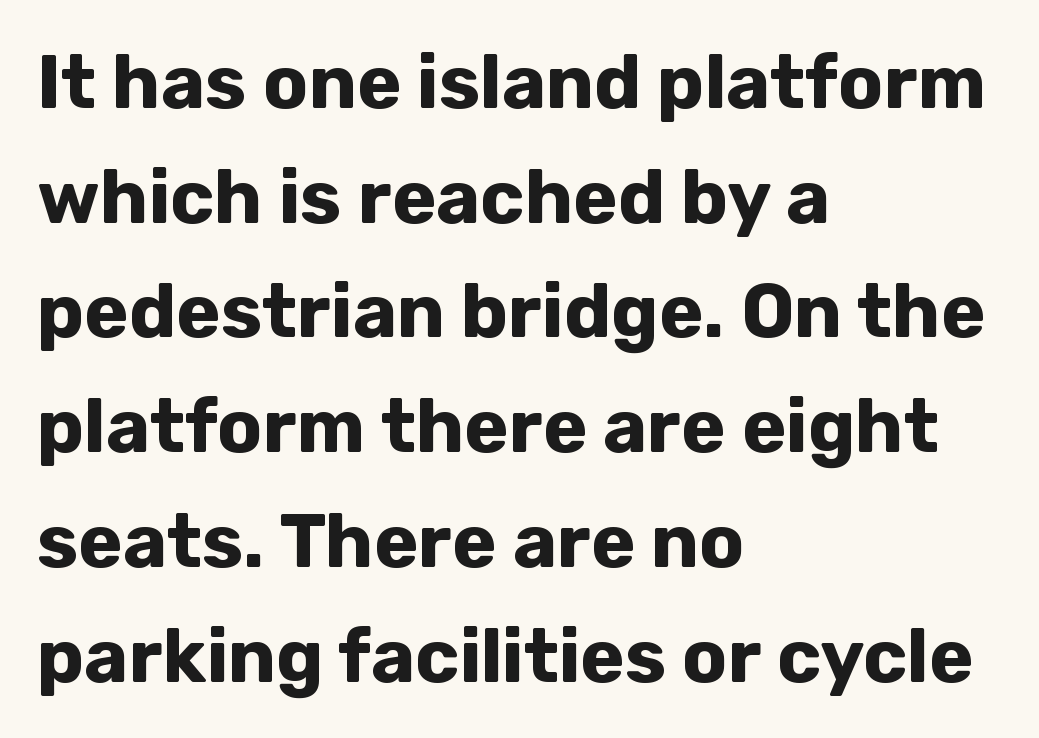
The face used here has the dense, thick strokes of a bold. Every character sits straight up, as roman type does. Successive baselines arrive at the customary interval. These lines are rendered in a variable-pitch font.
